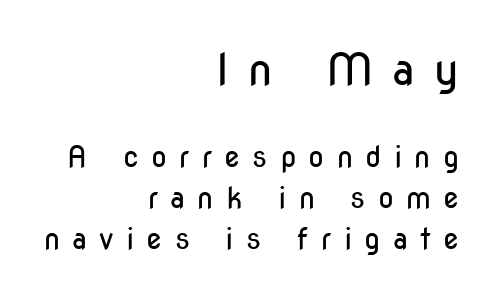
Q: Is the text bold? A: No.
Q: Is the text italic (slanted)? A: No, it is upright.
Q: Is the typeface a serif or a sans-serif typeface? A: Sans-serif.
Q: Is the text underlined? A: No.
Q: How is the paragraph aligned? A: Right-aligned.
Q: Is the spacing between letters normal or unusually wide? A: Unusually wide.
Q: Is the spacing between lines tight, normal or loose? A: Normal.
Q: Which block of text is set in a larger size, the first (top) or the second (bottom)? A: The first (top) one.
Q: Width (condensed, normal, or wide)? A: Condensed.
Q: Stroke contrast? A: Low.
Q: x-height? A: Medium.
Q: Monospaced? A: No.
